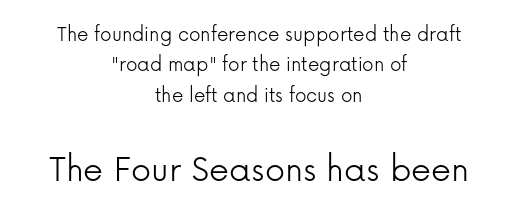
The image shows 40 px light sans-serif type, upright; set centered, normal line spacing (1.32x), normal letter spacing, not underlined; the second (bottom) block is 1.74x larger; low stroke contrast and a medium x-height.
